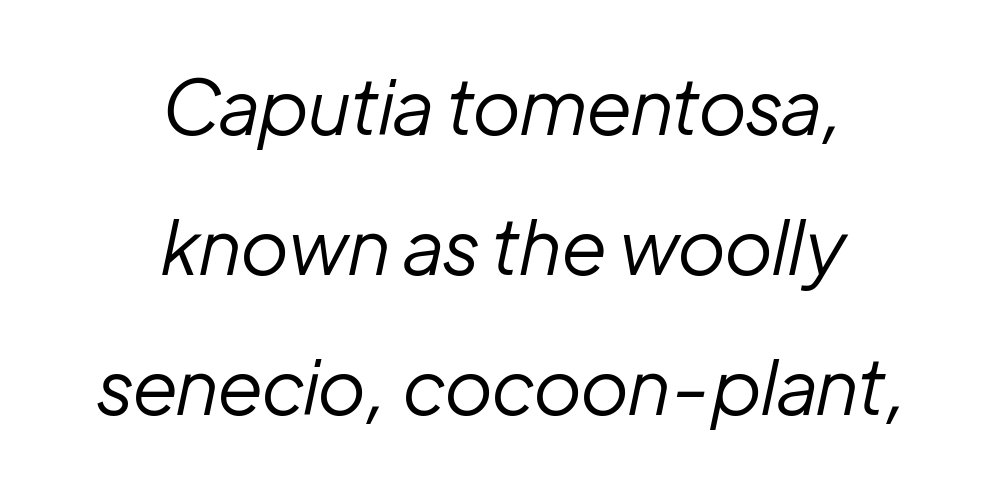
The face looks like a standard text weight, possibly lighter. Every character sits at an angle, as italics do. The face used here is proportionally spaced, like ordinary book or web type. The space beneath each line is pristine and unruled.
